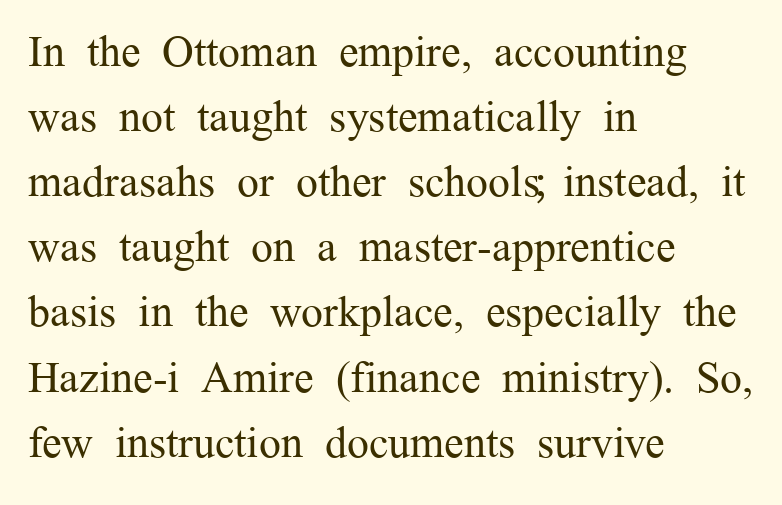
The image shows 44 px regular-weight serif type, upright; set left-aligned, normal line spacing (1.48x), normal letter spacing, not underlined; medium stroke contrast and a medium x-height.
